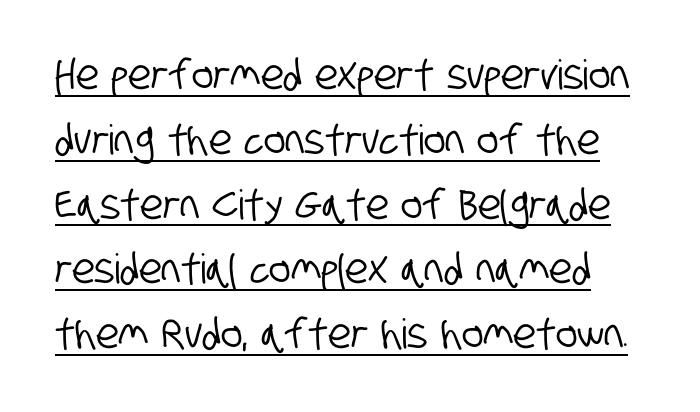
Short note: letters normally spaced. Is there an underline? Yes — a line sits under the letters. Looks like regular typesetting: each glyph gets only the width it needs. Horizontal bands of white between lines are of average thickness.
